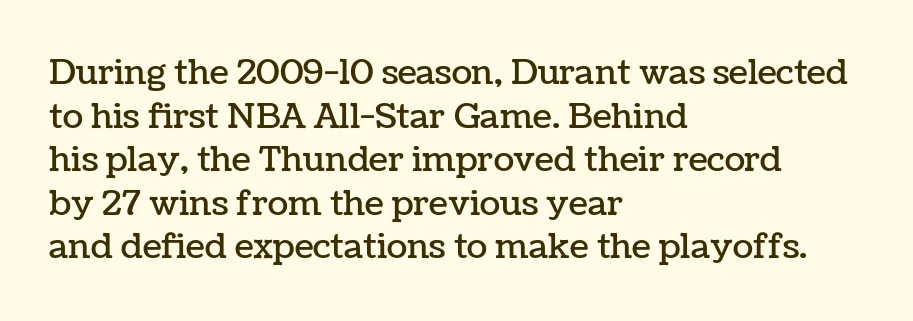
Q: Is the text italic (slanted)? A: No, it is upright.
Q: Is the text underlined? A: No.
Q: How is the paragraph aligned? A: Left-aligned.
Q: Is the spacing between letters normal or unusually wide? A: Normal.
Q: Is the spacing between lines tight, normal or loose? A: Normal.
Q: Width (condensed, normal, or wide)? A: Normal.
Q: Stroke contrast? A: Low.
Q: x-height? A: Medium.
Q: Monospaced? A: No.
